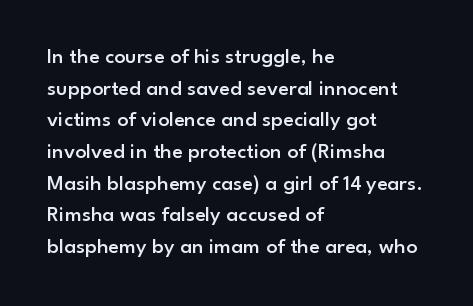
{"italic": "no", "bold": "semi", "underline": "no", "align": "left", "line_spacing": "normal", "line_spacing_ratio": 1.44, "letter_spacing": "normal", "letter_spacing_em": 0.0, "glyph_px": 22}
